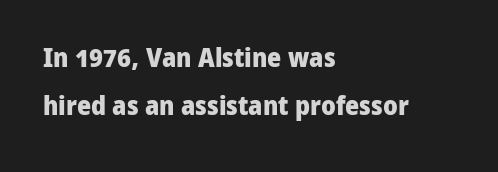
{"italic": "no", "bold": "yes", "underline": "no", "align": "left", "line_spacing_ratio": 1.76, "letter_spacing": "normal", "letter_spacing_em": 0.0, "glyph_px": 27}
